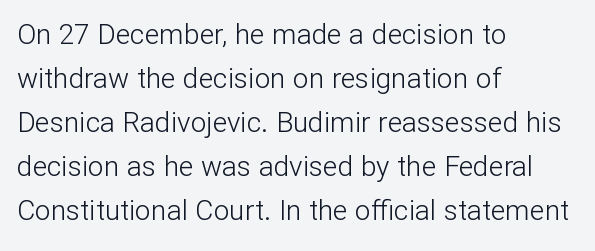
The weight tops out at a normal text grade. Unmarked baselines from the first word to the last. This sample uses an upright cut, with every glyph sitting square on the baseline. Notice how the passage keeps a crisp vertical edge on the left only. Horizontal bands of white between lines are of average thickness. Between one letter and the next there's only the usual sliver of space.
